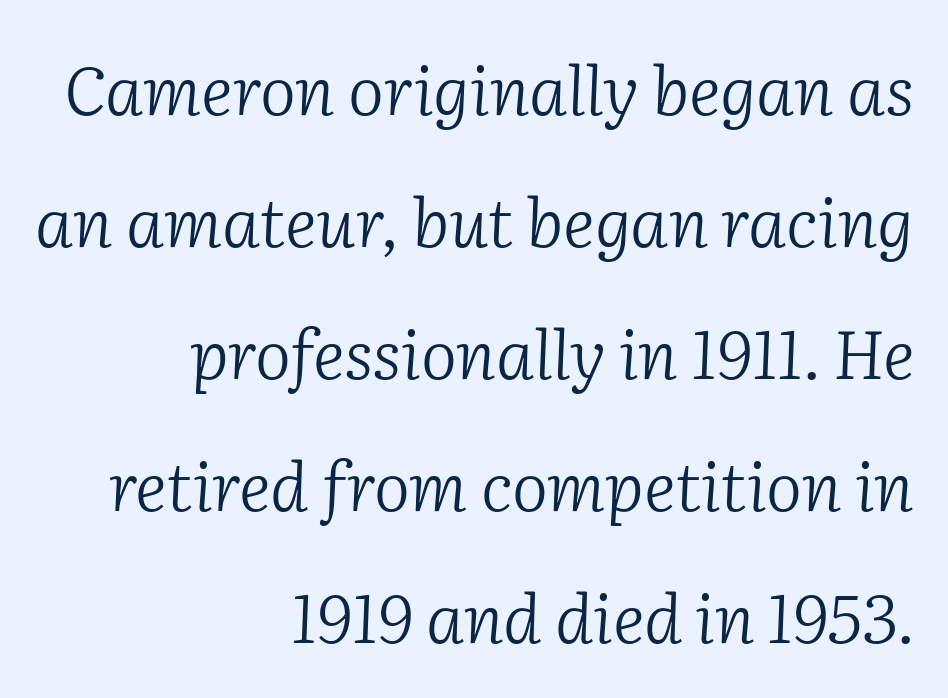
Q: Is the text bold? A: No.
Q: Is the text italic (slanted)? A: Yes, it leans right by about 2 degrees.
Q: Is the typeface a serif or a sans-serif typeface? A: Serif.
Q: Is the text underlined? A: No.
Q: How is the paragraph aligned? A: Right-aligned.
Q: Is the spacing between letters normal or unusually wide? A: Normal.
Q: Is the spacing between lines tight, normal or loose? A: Loose.
Q: Width (condensed, normal, or wide)? A: Normal.
Q: Stroke contrast? A: Low.
Q: x-height? A: Medium.
Q: Monospaced? A: No.
